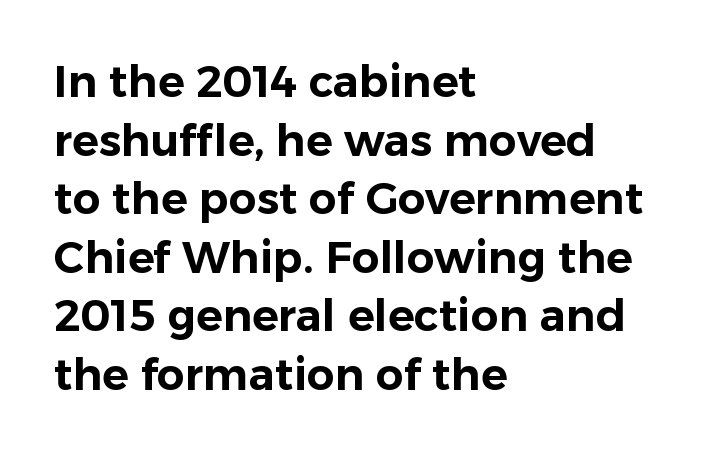
The typography opts for an upright posture over an oblique one. Visually the block forms a straight wall on the left and a jagged coastline on the right. Each word holds together tightly as a unit, with standard inter-letter gaps. A typesetter would label this face a sans.
